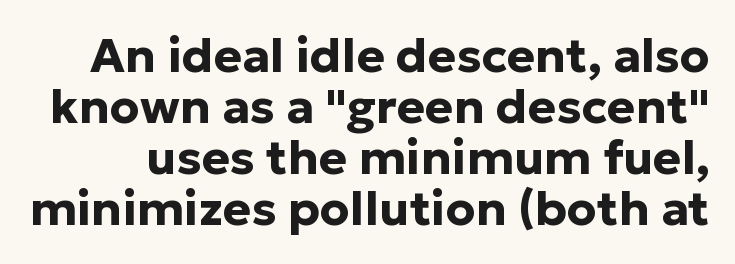
The image shows 48 px bold sans-serif type, upright; set tight line spacing (1.06x), normal letter spacing, not underlined; low stroke contrast and a medium x-height.
